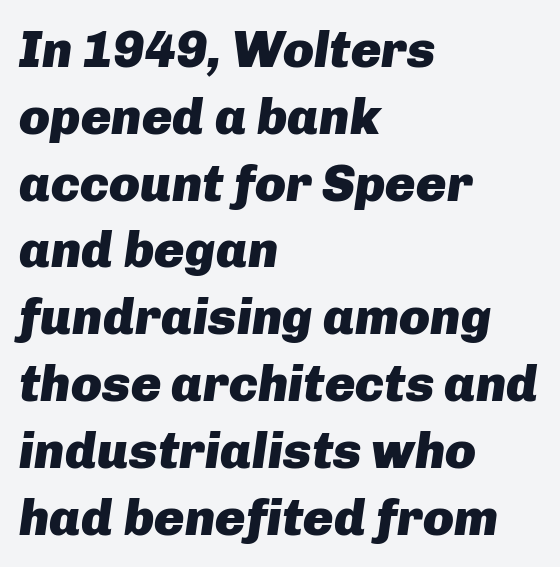
The image shows 51 px heavy type, italic (leaning right); set left-aligned, normal line spacing (1.31x), normal letter spacing, not underlined; low stroke contrast and a medium x-height.
